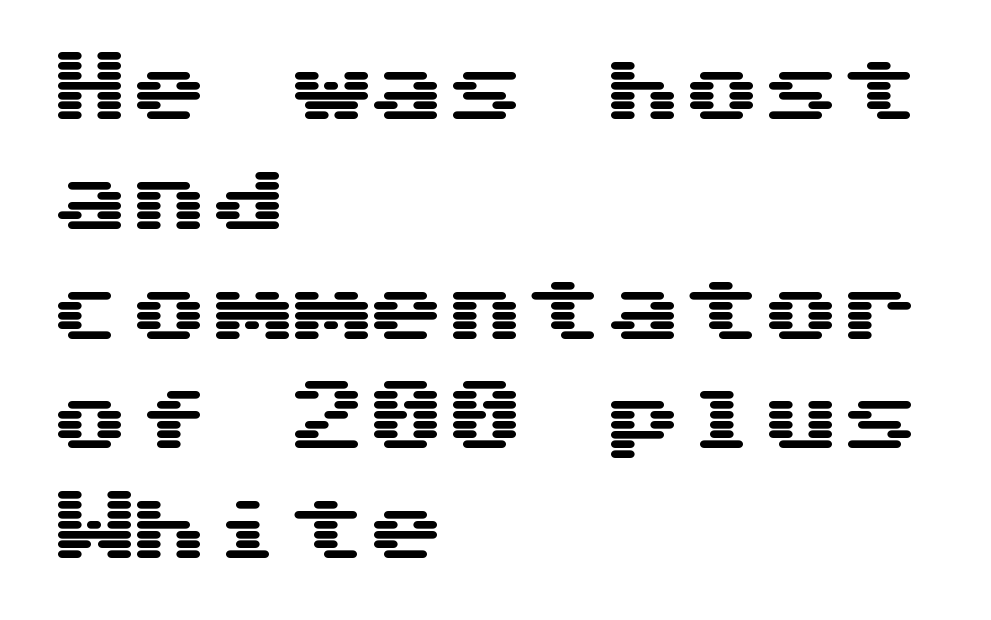
Q: Is the text italic (slanted)? A: No, it is upright.
Q: Is the typeface a serif or a sans-serif typeface? A: Sans-serif.
Q: Is the text underlined? A: No.
Q: How is the paragraph aligned? A: Left-aligned.
Q: Is the spacing between letters normal or unusually wide? A: Normal.
Q: Is the spacing between lines tight, normal or loose? A: Normal.
Q: Width (condensed, normal, or wide)? A: Wide.
Q: Stroke contrast? A: Medium.
Q: x-height? A: Medium.
Q: Monospaced? A: Yes.
